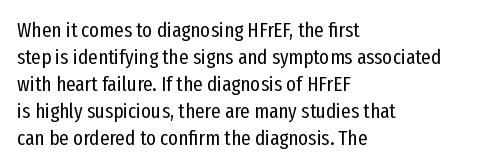
The image shows 21 px text type, upright; set left-aligned, normal line spacing (1.28x), normal letter spacing, not underlined.
